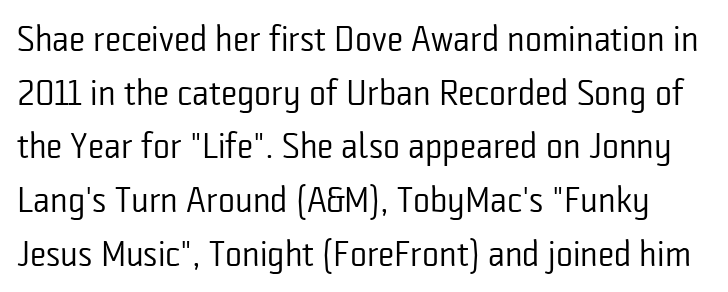
{"serif": "no", "italic": "no", "bold": "no", "weight": "regular", "width": "condensed", "stroke_contrast": "low", "x_height": "medium", "monospaced": "no", "underline": "no", "line_spacing": "normal", "line_spacing_ratio": 1.49, "letter_spacing": "normal", "letter_spacing_em": 0.0, "glyph_px": 36}
